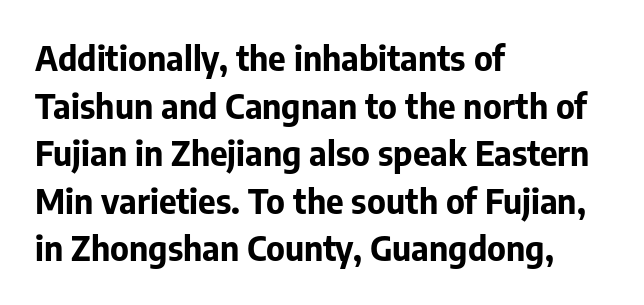
Spacing verdict: proportional, widths tailored to each character. Spacing between characters is what you'd get straight out of the box. Plenty of ink on the page — the face is bold. The typeface chosen for these lines omits serifs. The rows are spaced the way most documents space them. The rag falls on the right side of this text block.
